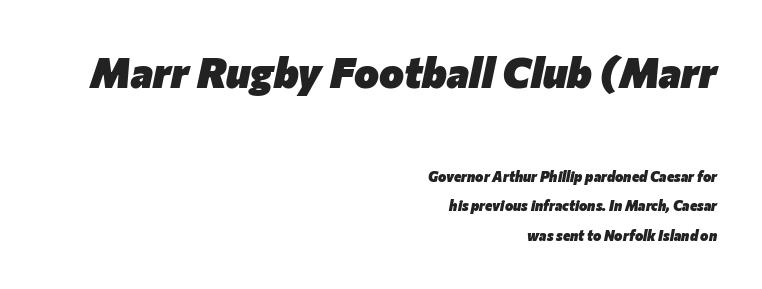
Q: Is the text bold? A: Yes.
Q: Is the text italic (slanted)? A: Yes, it leans right by about 12 degrees.
Q: Is the text underlined? A: No.
Q: How is the paragraph aligned? A: Right-aligned.
Q: Is the spacing between letters normal or unusually wide? A: Normal.
Q: Is the spacing between lines tight, normal or loose? A: Loose.
Q: Which block of text is set in a larger size, the first (top) or the second (bottom)? A: The first (top) one.
Q: Width (condensed, normal, or wide)? A: Normal.
Q: Stroke contrast? A: Low.
Q: x-height? A: Medium.
Q: Monospaced? A: No.
